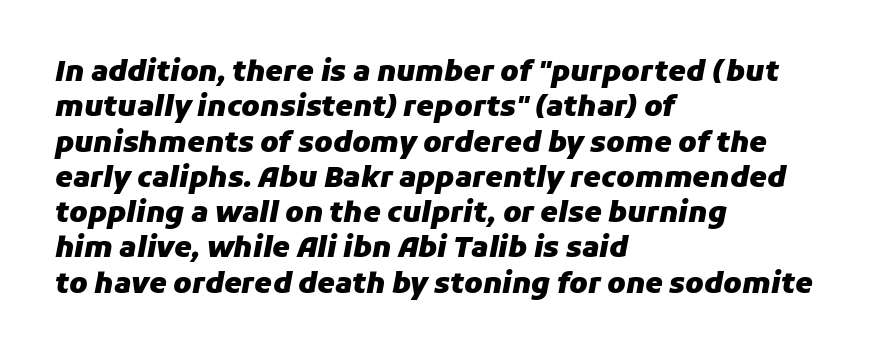
Posture: slanted. The space between consecutive lines is moderate. How heavy is the stroke? Heavy — this is a bold. The rendering uses natural spacing where letterforms have individual widths. The glyphs are unaccompanied by any horizontal stroke below them.
